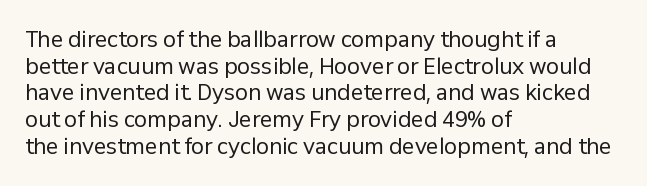
The image shows 21 px text type, upright; set left-aligned, normal line spacing (1.27x), normal letter spacing, not underlined.
